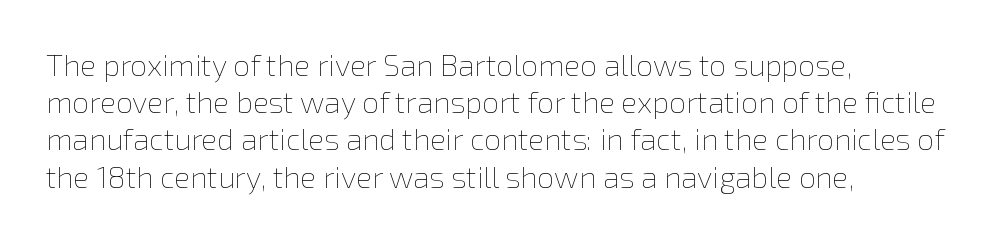
Q: Is the text bold? A: No.
Q: Is the text italic (slanted)? A: No, it is upright.
Q: Is the text underlined? A: No.
Q: How is the paragraph aligned? A: Left-aligned.
Q: Is the spacing between letters normal or unusually wide? A: Normal.
Q: Width (condensed, normal, or wide)? A: Normal.
Q: Stroke contrast? A: Low.
Q: x-height? A: Medium.
Q: Monospaced? A: No.
